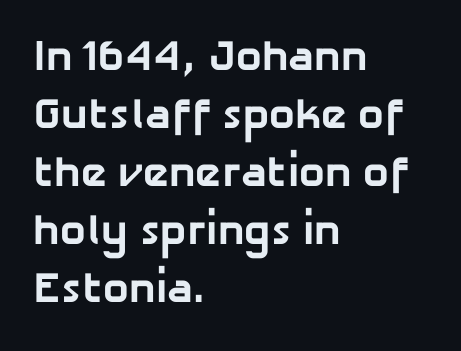
These lines carry a lot of weight — the face is fully bold. Interline gaps are of average width in this sample. The lines are quadded left. Each letter keeps its own natural width here, so spacing adapts to shape.
